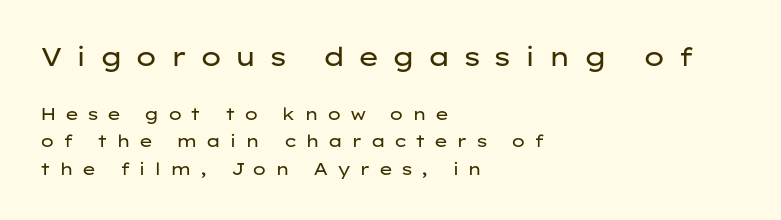
Q: Is the text bold? A: No.
Q: Is the text italic (slanted)? A: No, it is upright.
Q: Is the text underlined? A: No.
Q: How is the paragraph aligned? A: Left-aligned.
Q: Is the spacing between letters normal or unusually wide? A: Unusually wide.
Q: Is the spacing between lines tight, normal or loose? A: Normal.
Q: Which block of text is set in a larger size, the first (top) or the second (bottom)? A: The first (top) one.
